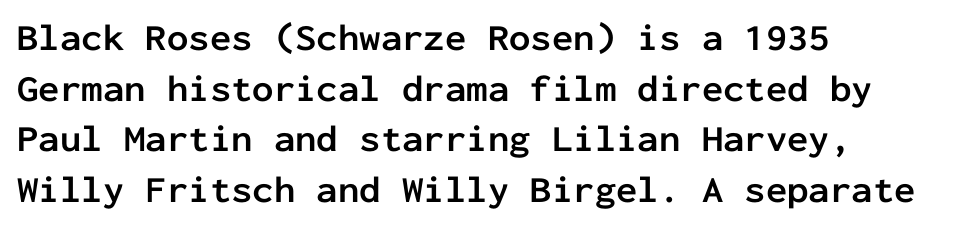
Q: Is the text bold? A: Yes.
Q: Is the text italic (slanted)? A: No, it is upright.
Q: Is the typeface a serif or a sans-serif typeface? A: Sans-serif.
Q: Is the text underlined? A: No.
Q: How is the paragraph aligned? A: Left-aligned.
Q: Is the spacing between letters normal or unusually wide? A: Normal.
Q: Is the spacing between lines tight, normal or loose? A: Normal.
Q: Width (condensed, normal, or wide)? A: Normal.
Q: Stroke contrast? A: Low.
Q: x-height? A: Medium.
Q: Monospaced? A: Yes.
